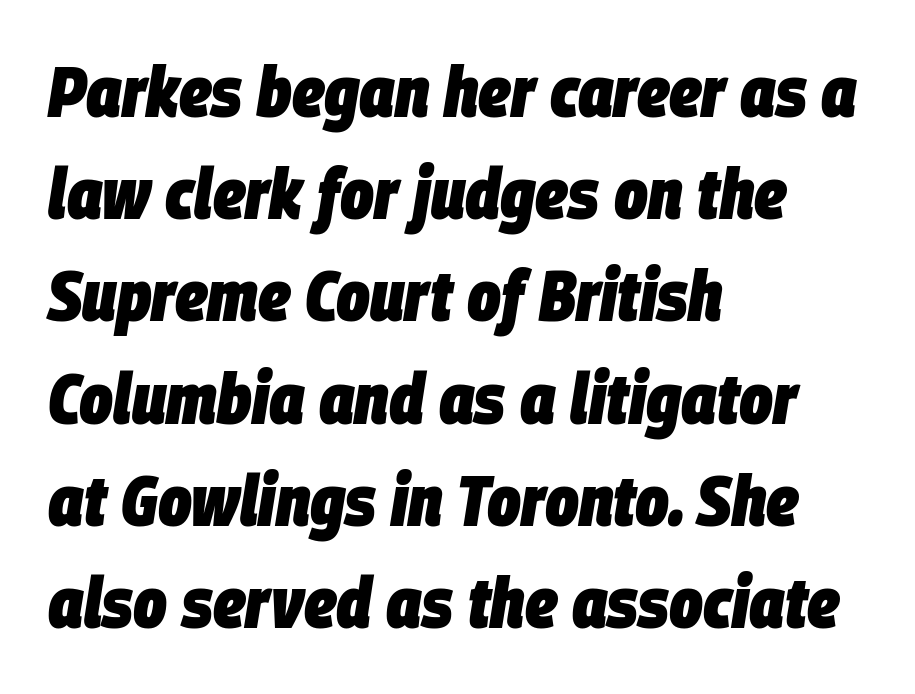
The image shows 71 px heavy, condensed type, italic (leaning right); set left-aligned, normal line spacing (1.44x), normal letter spacing, not underlined; low stroke contrast and a large x-height.
